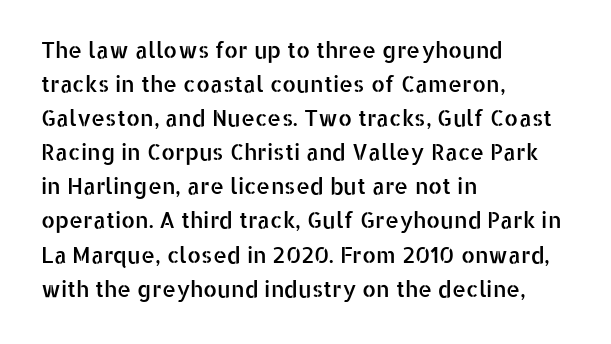
Q: Is the text italic (slanted)? A: No, it is upright.
Q: Is the text underlined? A: No.
Q: How is the paragraph aligned? A: Left-aligned.
Q: Is the spacing between letters normal or unusually wide? A: Normal.
Q: Is the spacing between lines tight, normal or loose? A: Normal.
